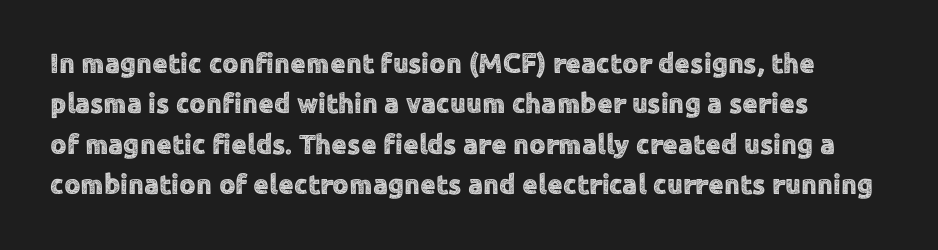
Q: Is the text italic (slanted)? A: No, it is upright.
Q: Is the typeface a serif or a sans-serif typeface? A: Sans-serif.
Q: Is the text underlined? A: No.
Q: Is the spacing between letters normal or unusually wide? A: Normal.
Q: Is the spacing between lines tight, normal or loose? A: Normal.
Q: Width (condensed, normal, or wide)? A: Normal.
Q: x-height? A: Medium.
Q: Monospaced? A: No.
